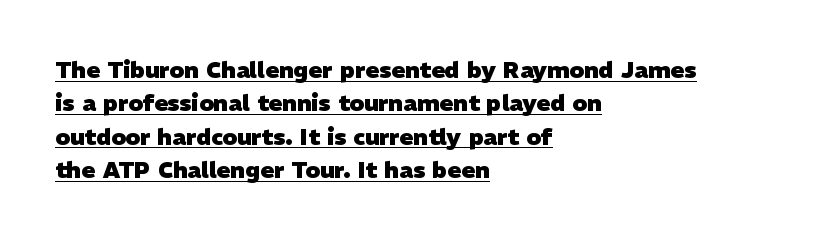
The image shows 23 px bold type; set left-aligned, normal line spacing (1.45x), normal letter spacing, underlined.
